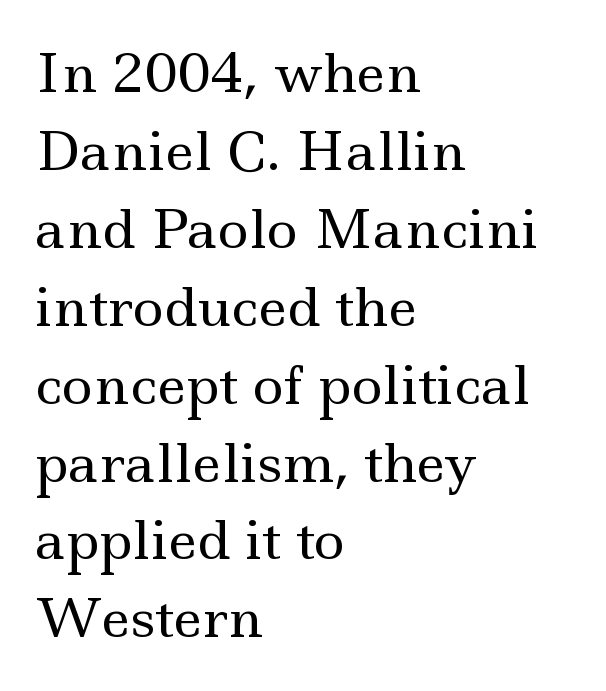
Q: Is the text bold? A: No.
Q: Is the text italic (slanted)? A: No, it is upright.
Q: Is the typeface a serif or a sans-serif typeface? A: Serif.
Q: Is the text underlined? A: No.
Q: How is the paragraph aligned? A: Left-aligned.
Q: Is the spacing between letters normal or unusually wide? A: Normal.
Q: Is the spacing between lines tight, normal or loose? A: Normal.
Q: Width (condensed, normal, or wide)? A: Wide.
Q: x-height? A: Small.
Q: Monospaced? A: No.
